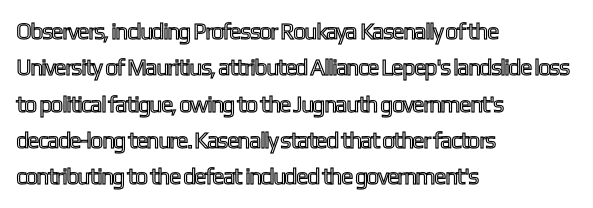
Style check: upright. Honestly, the letter spacing is just normal — you wouldn't notice it. Short and long lines alike share a common starting point at left. Any mark beneath the type? The region is blank. Interline gaps are of average width in this sample.
